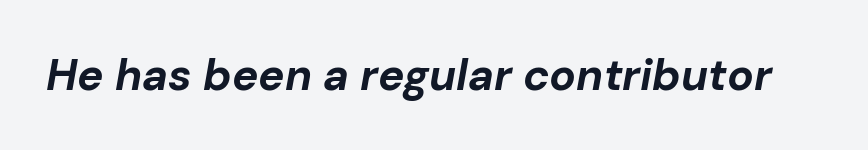
These lines keep a tight, regular rhythm from letter to letter. Looks like regular typesetting: each glyph gets only the width it needs. The text carries the slant typical of an italic or oblique font. Plenty of ink on the page — the face is bold.
